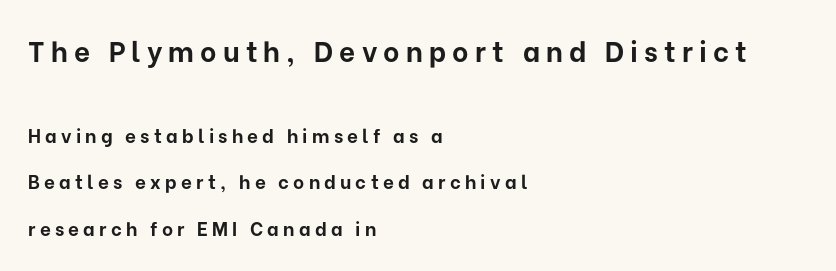
{"serif": "no", "italic": "no", "bold": "yes", "weight": "bold", "width": "normal", "stroke_contrast": "low", "x_height": "medium", "monospaced": "no", "underline": "no", "align": "left", "line_spacing": "loose", "line_spacing_ratio": 2.47, "letter_spacing": "wide", "letter_spacing_em": 0.22, "larger_block": "first", "size_ratio": 1.47, "glyph_px": 28}
